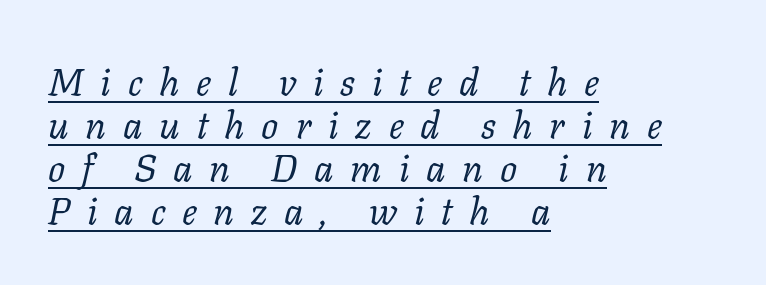
{"serif": "yes", "italic": "yes", "lean": "right", "slant_degrees": 11, "bold": "no", "weight": "regular", "width": "normal", "stroke_contrast": "low", "x_height": "medium", "monospaced": "no", "underline": "yes", "align": "left", "line_spacing": "tight", "line_spacing_ratio": 1.13, "letter_spacing": "wide", "letter_spacing_em": 0.44, "glyph_px": 38}
